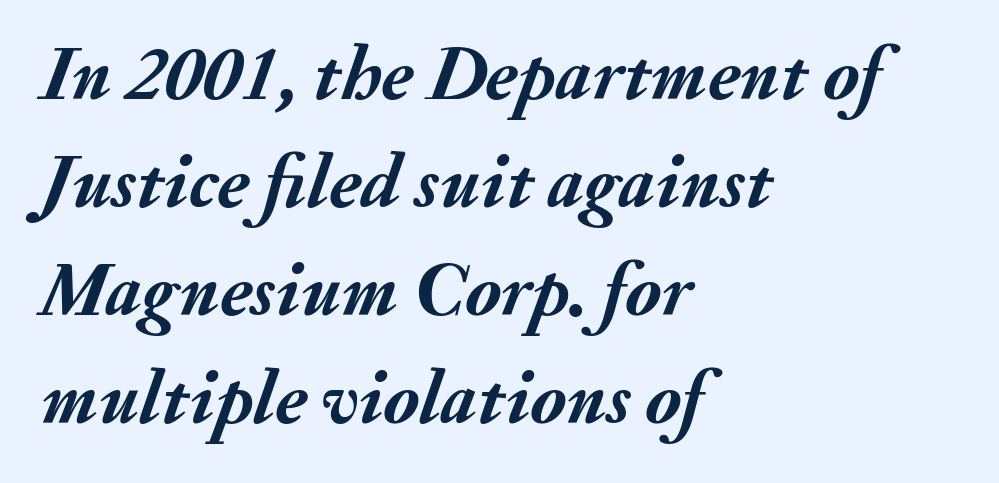
Look at the tracking — it's just the regular setting, nothing added. Look at the stroke-to-counter ratio: heavy, a bold. The passage shown is not underscored anywhere. Each letter keeps its own natural width here, so spacing adapts to shape. Successive baselines arrive at the customary interval. All the whitespace from short lines collects on the right.
